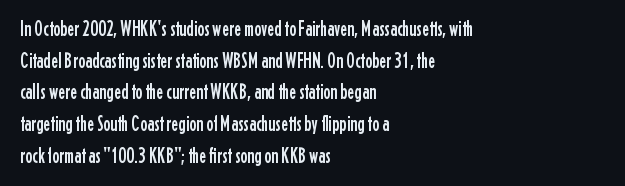
Has an underline been added? It has not. Do the letters lean? They stand straight. Notice how descenders clear the ascenders below comfortably — that's standard leading. The line texture is even and compact thanks to regular tracking.
